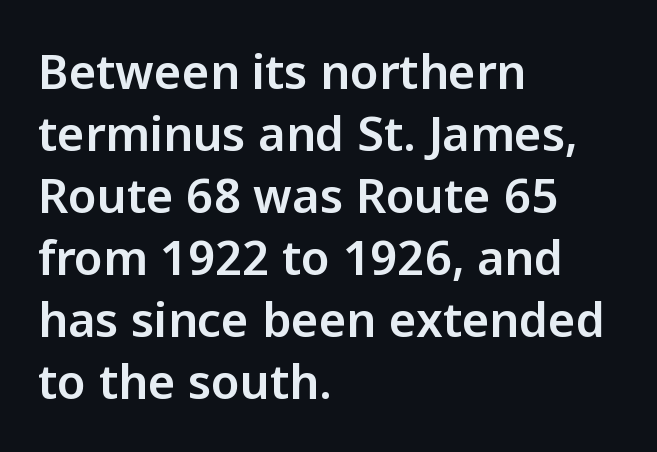
Q: Is the text italic (slanted)? A: No, it is upright.
Q: Is the typeface a serif or a sans-serif typeface? A: Sans-serif.
Q: Is the text underlined? A: No.
Q: How is the paragraph aligned? A: Left-aligned.
Q: Is the spacing between letters normal or unusually wide? A: Normal.
Q: Is the spacing between lines tight, normal or loose? A: Normal.
Q: Width (condensed, normal, or wide)? A: Normal.
Q: Stroke contrast? A: Low.
Q: x-height? A: Medium.
Q: Monospaced? A: No.
